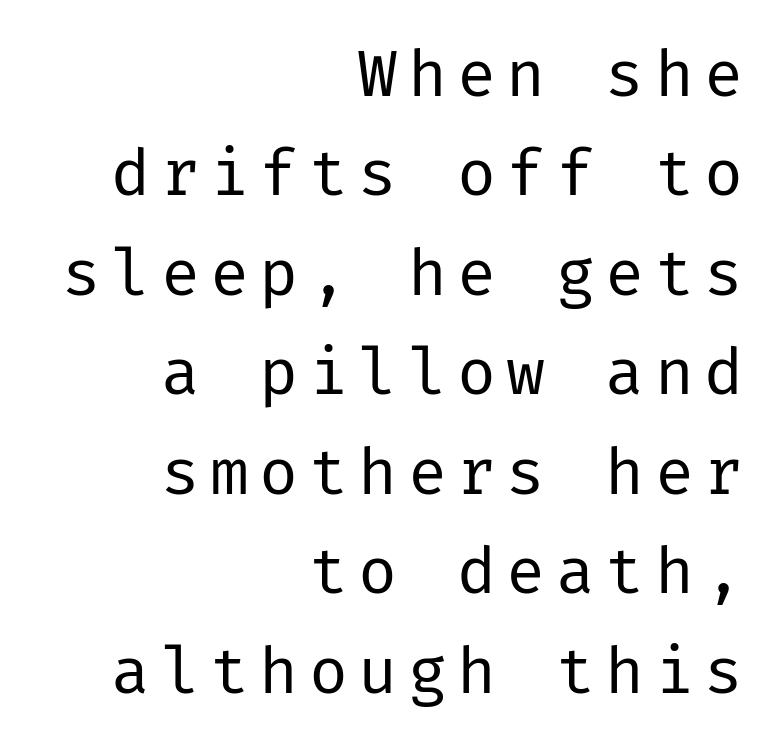
The letters stand upright; this is a roman face. This block has exactly the height ordinary leading produces. The passage is arranged like a letterhead date or caption credit — flush right. Classification — sans serif. Heft: none added — not bold.
